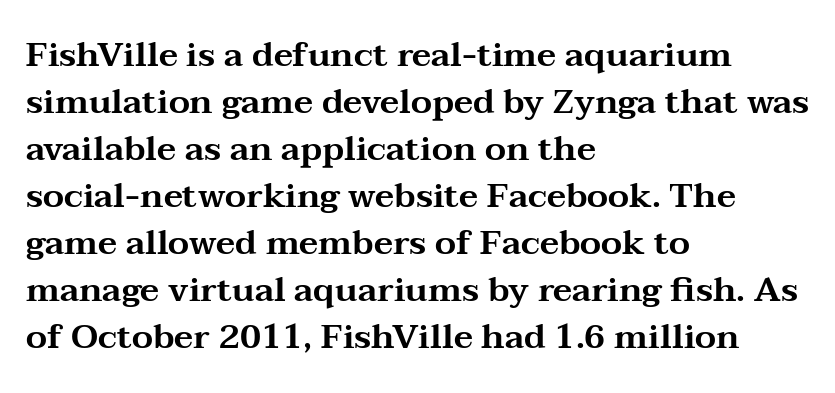
The image shows 34 px wide serif type, upright; set left-aligned, normal line spacing (1.38x), normal letter spacing, not underlined; medium stroke contrast and a medium x-height.
